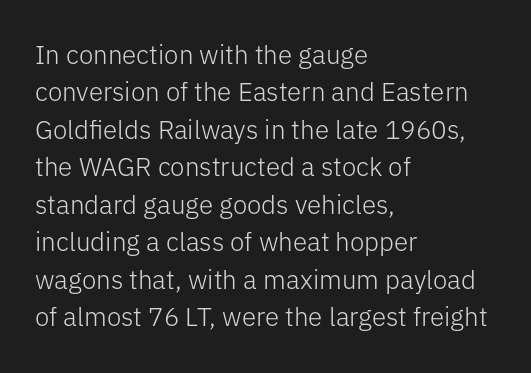
Is the letter spacing exaggerated? No — it looks like the ordinary default. This block has exactly the height ordinary leading produces. This is the regular roman posture of the typeface. Weight: not bold — regular or lighter.
